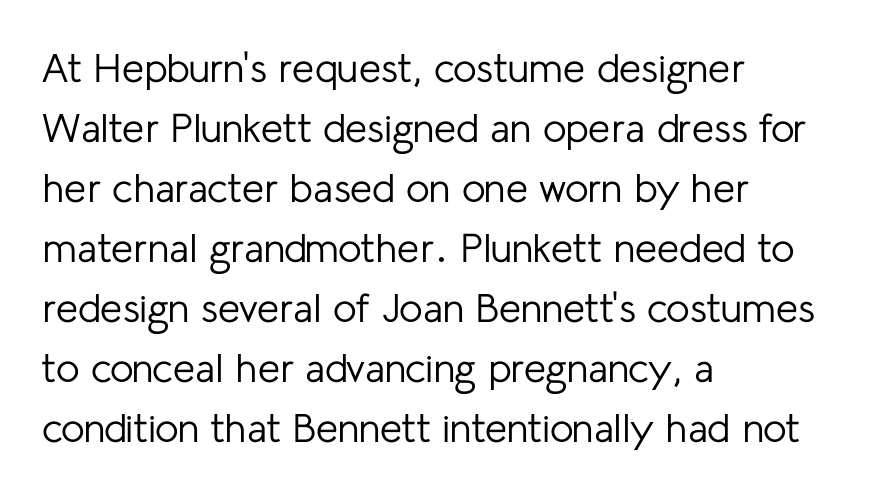
{"serif": "no", "italic": "no", "bold": "no", "weight": "regular", "width": "normal", "stroke_contrast": "low", "x_height": "medium", "monospaced": "no", "underline": "no", "align": "left", "line_spacing": "normal", "line_spacing_ratio": 1.5, "letter_spacing": "normal", "letter_spacing_em": 0.0, "glyph_px": 40}
